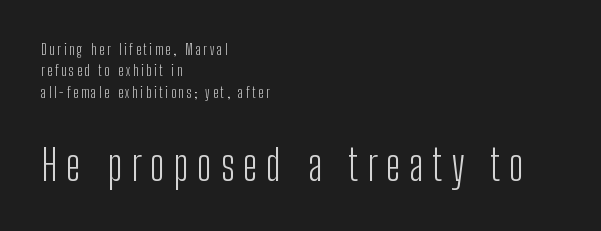
The image shows 42 px light, condensed sans-serif type, upright; set left-aligned, normal line spacing (1.53x), unusually wide letter spacing (+0.21 em), not underlined; the second (bottom) block is 3.0x larger; low stroke contrast and a medium x-height.
